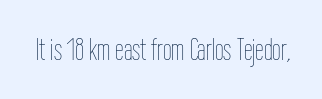
{"italic": "no", "bold": "no", "weight": "thin", "width": "condensed", "stroke_contrast": "low", "x_height": "medium", "monospaced": "no", "underline": "no", "letter_spacing": "normal", "letter_spacing_em": 0.0, "glyph_px": 31}
